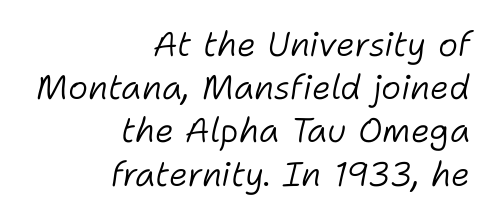
Q: Is the text bold? A: No.
Q: Is the text italic (slanted)? A: Yes, it leans right by about 11 degrees.
Q: Is the text underlined? A: No.
Q: How is the paragraph aligned? A: Right-aligned.
Q: Is the spacing between letters normal or unusually wide? A: Normal.
Q: Is the spacing between lines tight, normal or loose? A: Normal.
Q: Width (condensed, normal, or wide)? A: Normal.
Q: Stroke contrast? A: Low.
Q: x-height? A: Medium.
Q: Monospaced? A: No.
